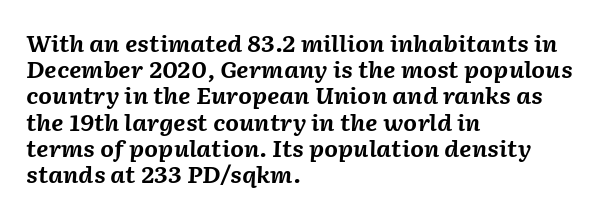
{"italic": "yes", "lean": "right", "slant_degrees": 2, "bold": "yes", "underline": "no", "align": "left", "line_spacing_ratio": 1.19, "letter_spacing": "normal", "letter_spacing_em": 0.0, "glyph_px": 22}
